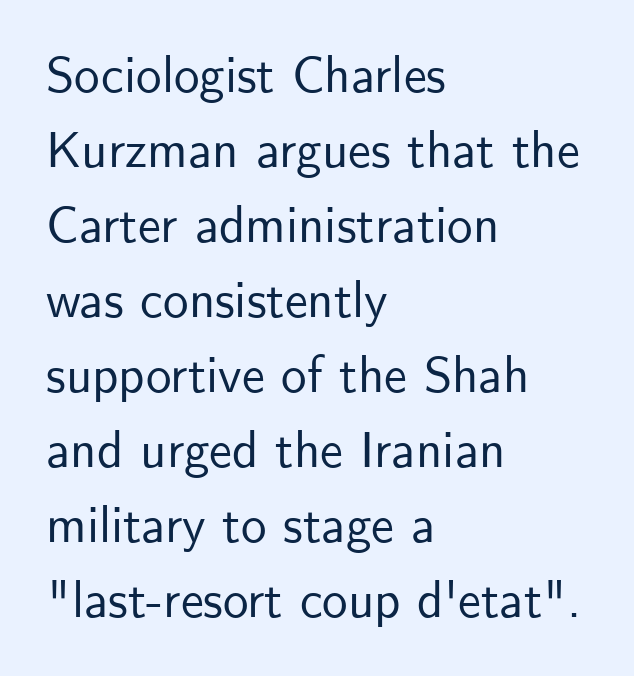
The image shows 51 px sans-serif type, upright; set left-aligned, normal line spacing (1.47x), normal letter spacing, not underlined; low stroke contrast and a small x-height.
